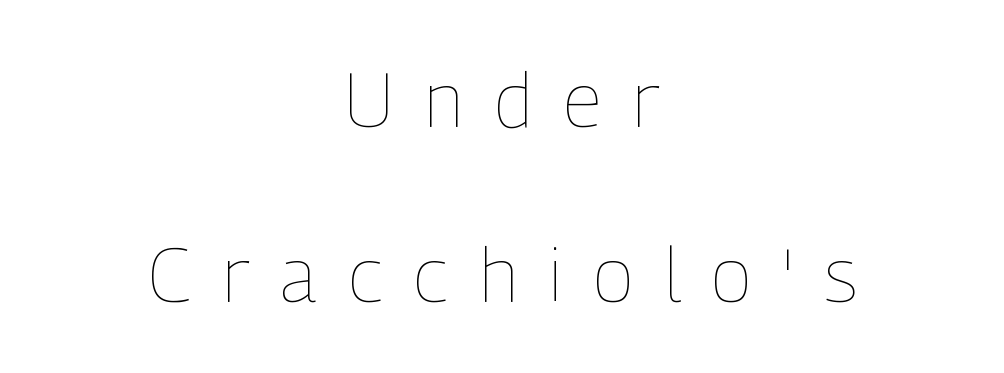
Q: Is the text bold? A: No.
Q: Is the text italic (slanted)? A: No, it is upright.
Q: Is the text underlined? A: No.
Q: How is the paragraph aligned? A: Centered.
Q: Is the spacing between letters normal or unusually wide? A: Unusually wide.
Q: Is the spacing between lines tight, normal or loose? A: Loose.
Q: Width (condensed, normal, or wide)? A: Condensed.
Q: Stroke contrast? A: Low.
Q: x-height? A: Medium.
Q: Monospaced? A: No.
